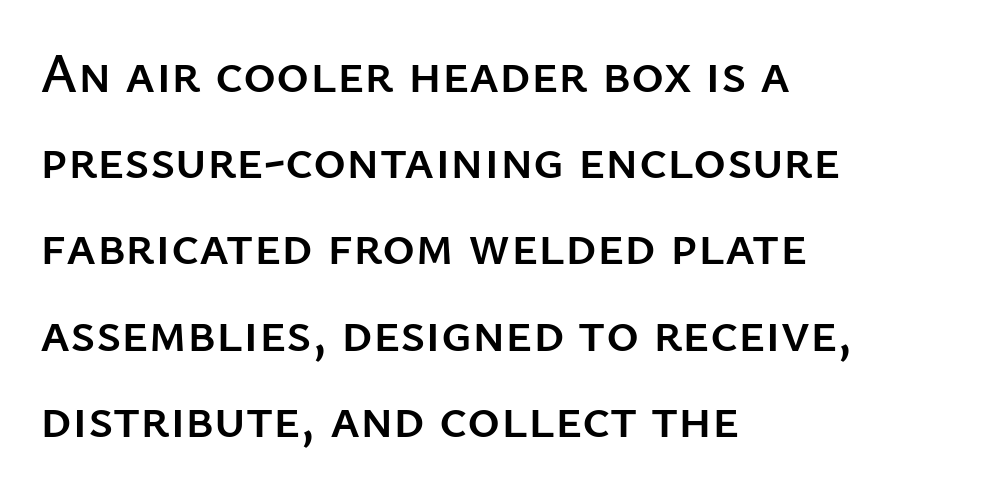
The image shows 56 px sans-serif type, upright; set left-aligned, normal line spacing (1.54x), normal letter spacing, not underlined; low stroke contrast and a medium x-height.
